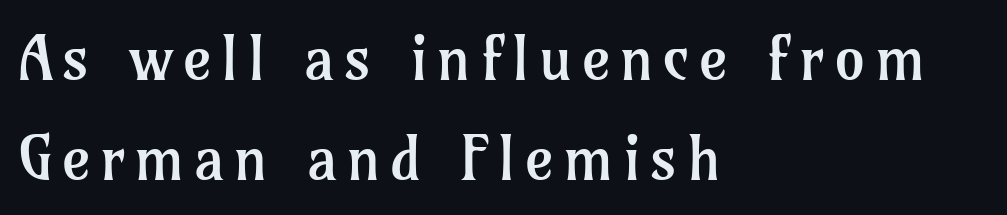
{"serif": "yes", "italic": "no", "bold": "no", "weight": "regular", "width": "normal", "stroke_contrast": "low", "x_height": "medium", "monospaced": "no", "underline": "no", "align": "left", "line_spacing": "normal", "line_spacing_ratio": 1.61, "glyph_px": 62}
